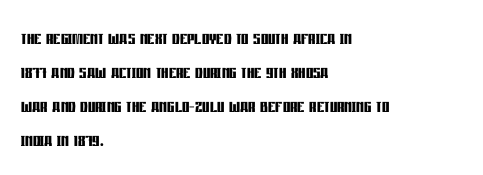
The strip under each line holds only bare page. How are the letters spaced? Ordinarily, with no added tracking. Line spacing here is normal. This rendering uses left alignment, leaving the right contour irregular. When letters stand straight like this, we call the style roman or upright. The rendering uses a bold face; every stroke is thick and dark.
